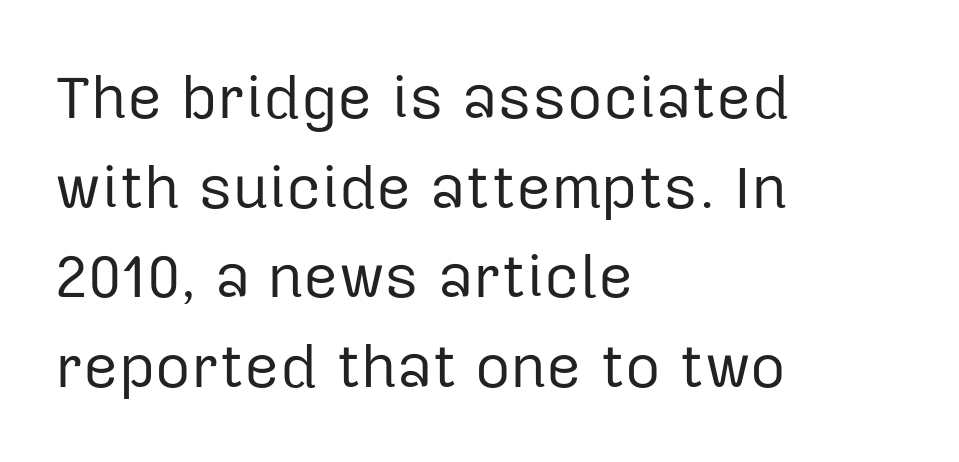
{"serif": "no", "italic": "no", "bold": "no", "weight": "regular", "width": "normal", "stroke_contrast": "low", "x_height": "medium", "monospaced": "no", "underline": "no", "align": "left", "line_spacing": "normal", "line_spacing_ratio": 1.47, "letter_spacing": "normal", "letter_spacing_em": 0.0, "glyph_px": 61}
